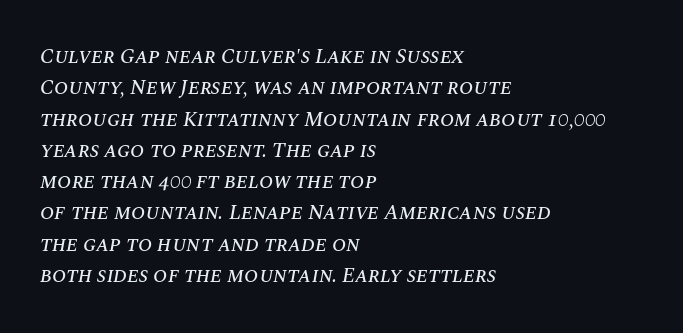
The image shows 21 px text type, italic (leaning right); set left-aligned, normal line spacing (1.49x), normal letter spacing, not underlined.
